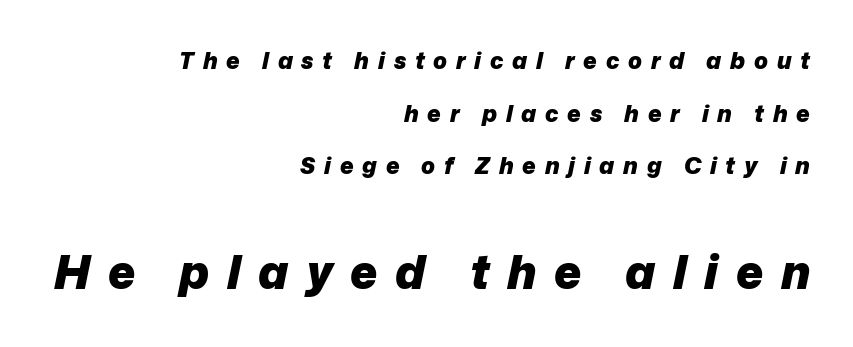
{"italic": "yes", "lean": "right", "slant_degrees": 12, "bold": "yes", "weight": "heavy", "width": "normal", "stroke_contrast": "low", "x_height": "medium", "monospaced": "no", "underline": "no", "align": "right", "line_spacing": "loose", "line_spacing_ratio": 2.29, "letter_spacing": "wide", "letter_spacing_em": 0.38, "larger_block": "second", "size_ratio": 2.0, "glyph_px": 46}
